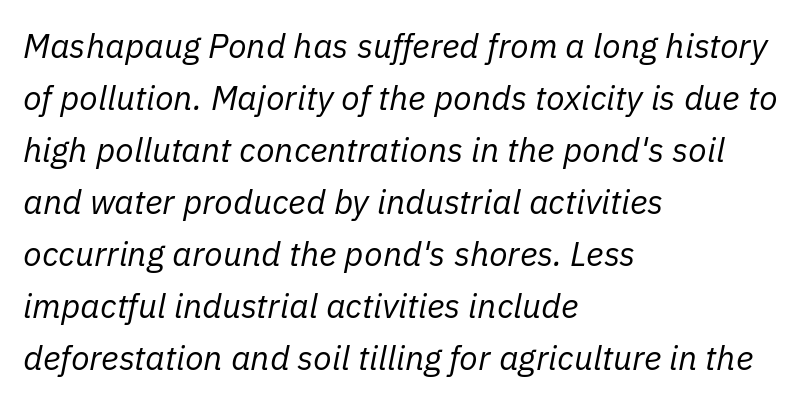
The image shows 34 px regular-weight type, italic (leaning right); set left-aligned, normal line spacing (1.53x), normal letter spacing, not underlined; low stroke contrast and a medium x-height.
